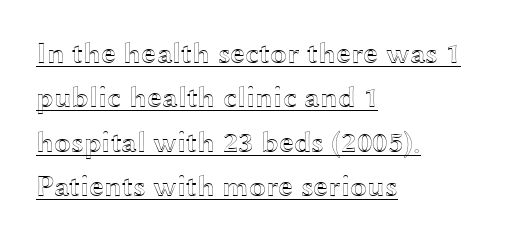
The image shows 30 px wide type, upright; set left-aligned, normal line spacing (1.48x), normal letter spacing, underlined; a medium x-height.
